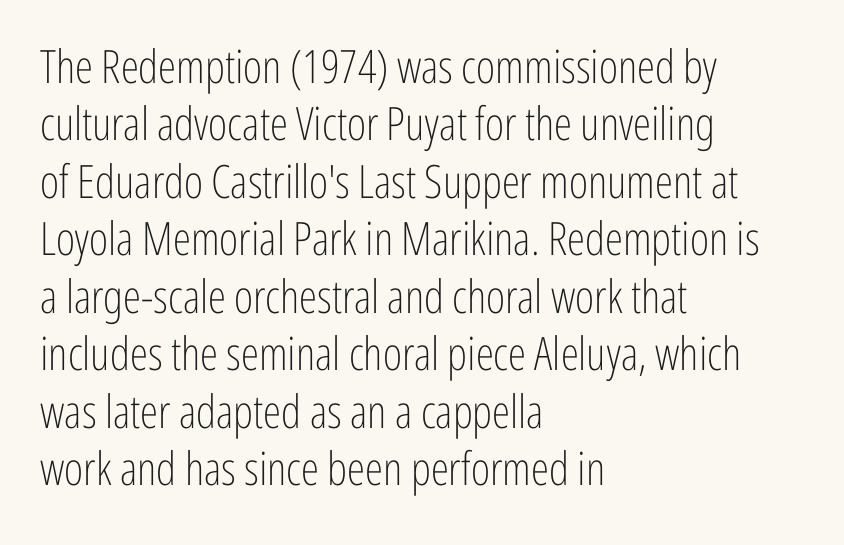
Notice how descenders clear the ascenders below comfortably — that's standard leading. Here the glyphs are tracked normally, forming tight word shapes. The font's upright variant was chosen for this text. The rendering anchors every line to the left-hand side. Only glyphs here, with clear space below each row.
